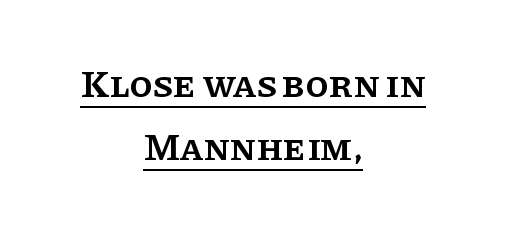
The image shows 38 px semibold serif type, upright; set centered, normal line spacing (1.66x), normal letter spacing, underlined; low stroke contrast and a large x-height.
